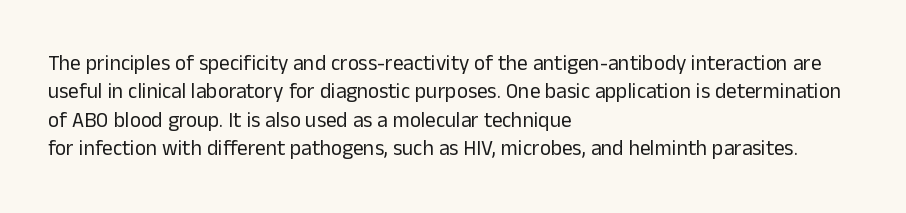
Q: Is the text bold? A: No.
Q: Is the text italic (slanted)? A: No, it is upright.
Q: Is the text underlined? A: No.
Q: How is the paragraph aligned? A: Left-aligned.
Q: Is the spacing between letters normal or unusually wide? A: Normal.
Q: Is the spacing between lines tight, normal or loose? A: Normal.
